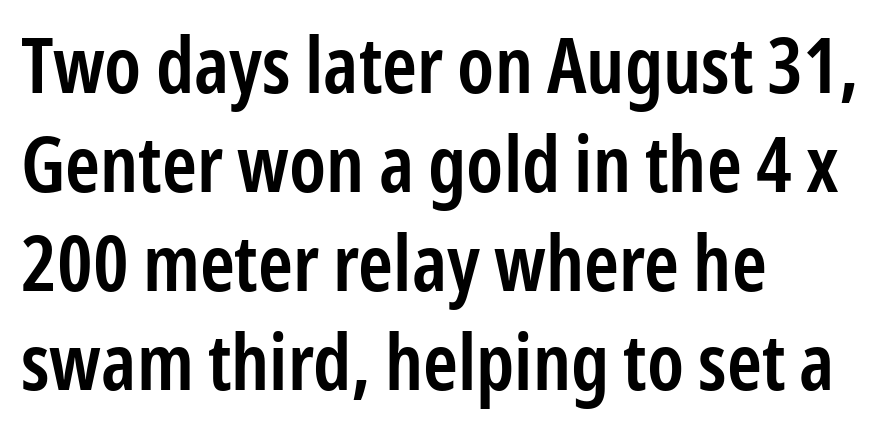
The image shows 78 px semibold, condensed sans-serif type, upright; set left-aligned, normal line spacing (1.27x), normal letter spacing, not underlined; low stroke contrast and a medium x-height.
